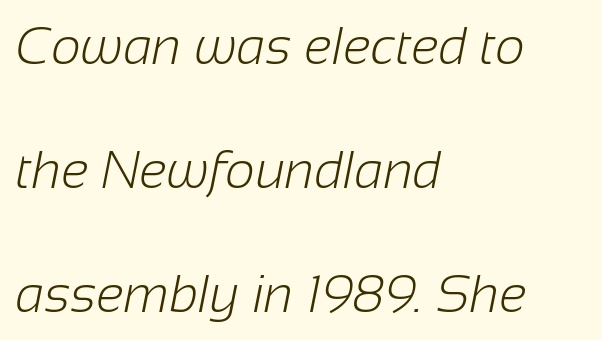
{"serif": "no", "bold": "no", "weight": "light", "width": "normal", "stroke_contrast": "low", "x_height": "medium", "monospaced": "no", "underline": "no", "align": "left", "line_spacing": "loose", "line_spacing_ratio": 2.38, "letter_spacing": "normal", "letter_spacing_em": 0.0, "glyph_px": 52}
